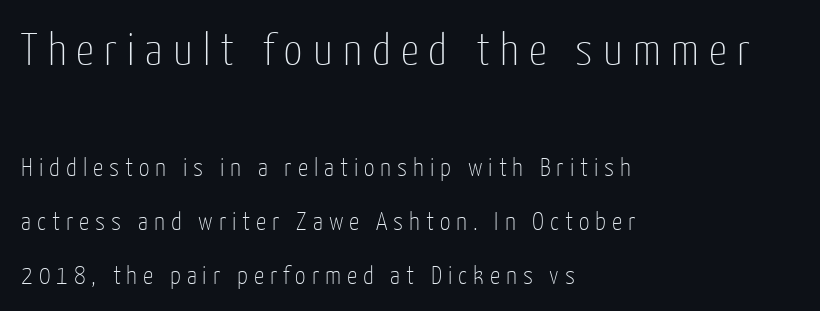
Q: Is the text bold? A: No.
Q: Is the text italic (slanted)? A: No, it is upright.
Q: Is the typeface a serif or a sans-serif typeface? A: Sans-serif.
Q: Is the text underlined? A: No.
Q: How is the paragraph aligned? A: Left-aligned.
Q: Is the spacing between letters normal or unusually wide? A: Unusually wide.
Q: Is the spacing between lines tight, normal or loose? A: Loose.
Q: Which block of text is set in a larger size, the first (top) or the second (bottom)? A: The first (top) one.
Q: Width (condensed, normal, or wide)? A: Condensed.
Q: Stroke contrast? A: Low.
Q: x-height? A: Medium.
Q: Monospaced? A: No.
